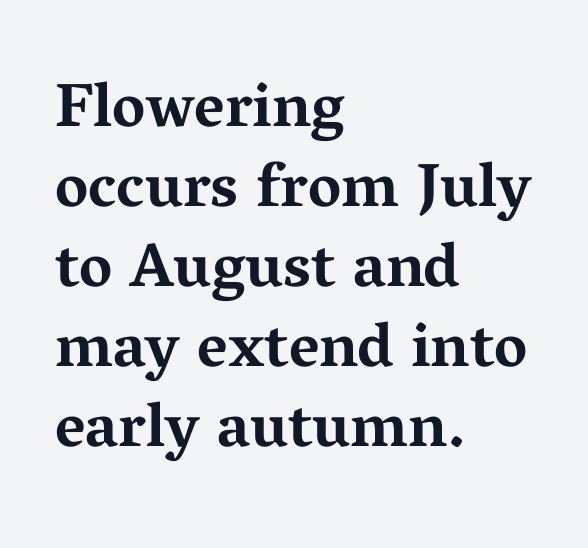
{"serif": "yes", "italic": "no", "bold": "yes", "weight": "bold", "width": "wide", "stroke_contrast": "medium", "x_height": "medium", "monospaced": "no", "underline": "no", "align": "left", "line_spacing": "normal", "line_spacing_ratio": 1.29, "letter_spacing": "normal", "letter_spacing_em": 0.0, "glyph_px": 62}
